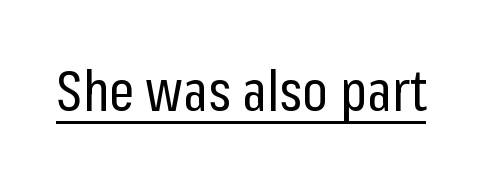
{"serif": "no", "italic": "no", "bold": "no", "weight": "regular", "width": "condensed", "stroke_contrast": "low", "x_height": "medium", "monospaced": "no", "underline": "yes", "letter_spacing": "normal", "letter_spacing_em": 0.0, "glyph_px": 56}
